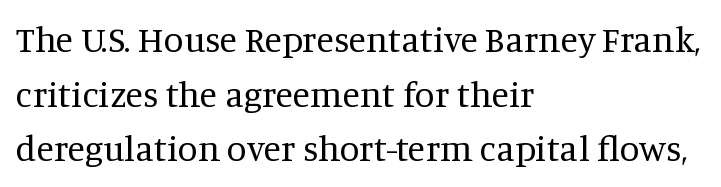
{"serif": "yes", "italic": "no", "bold": "no", "weight": "regular", "width": "normal", "stroke_contrast": "medium", "x_height": "large", "monospaced": "no", "underline": "no", "align": "left", "line_spacing": "normal", "line_spacing_ratio": 1.52, "letter_spacing": "normal", "letter_spacing_em": 0.0, "glyph_px": 36}
